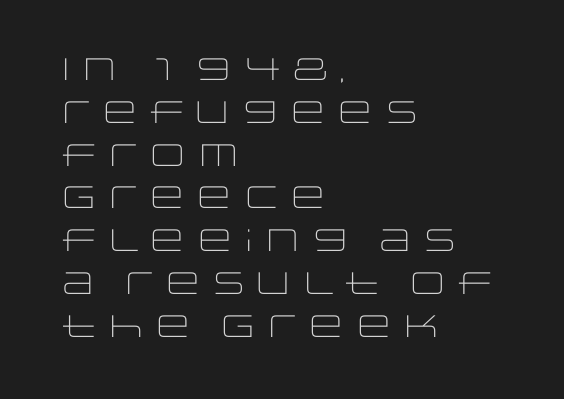
This sample uses a sans-serif face. No word sits above an underline. Words appear dense and cohesive because spacing is normal. Weight: regular or lighter. A typesetter would call this leading conventional body-copy spacing. These lines were composed using upright roman letters.
